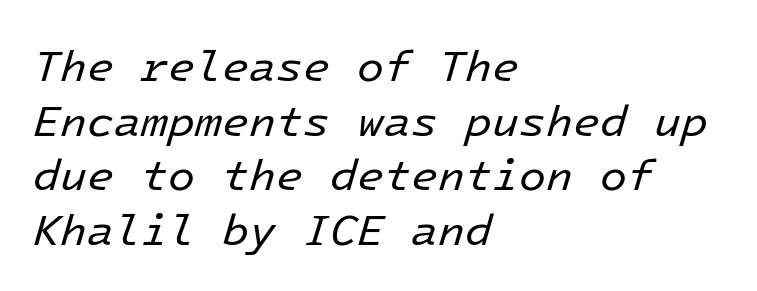
Tracking here is standard; glyphs follow each other at the usual distance. Summary of weight: not heavy and not bold. Just letters on the line, the space beneath them empty. One-word summary of the alignment: left. Would a proofreader flag this as italicized? Yes.
